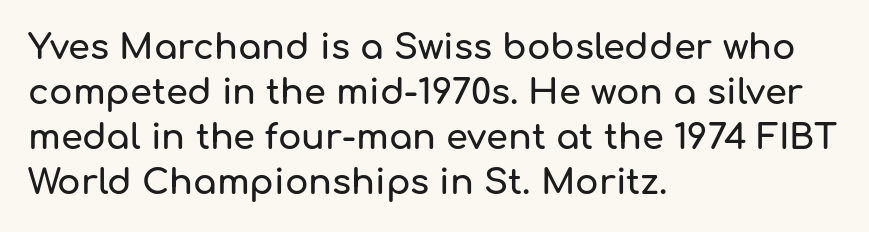
Every character sits straight up, as roman type does. The text block is weighted toward the left margin, trailing off unevenly rightward. The typeface chosen for these lines omits serifs. Underlining? Definitely not there.
